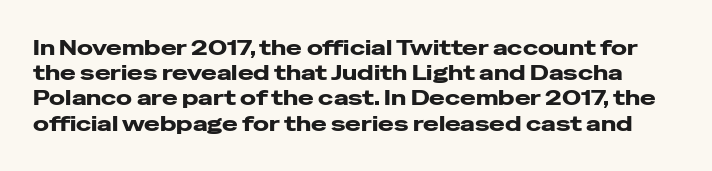
{"italic": "no", "bold": "yes", "underline": "no", "line_spacing_ratio": 1.2, "letter_spacing": "normal", "letter_spacing_em": 0.0, "glyph_px": 21}
